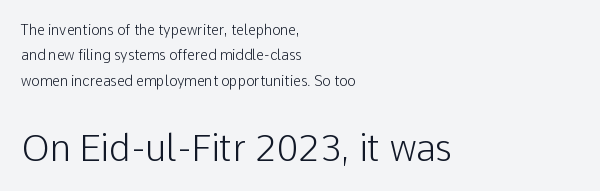
{"serif": "no", "italic": "no", "bold": "no", "weight": "light", "width": "normal", "stroke_contrast": "low", "x_height": "medium", "monospaced": "no", "underline": "no", "align": "left", "line_spacing_ratio": 1.81, "letter_spacing": "normal", "letter_spacing_em": 0.0, "larger_block": "second", "size_ratio": 2.57, "glyph_px": 36}
